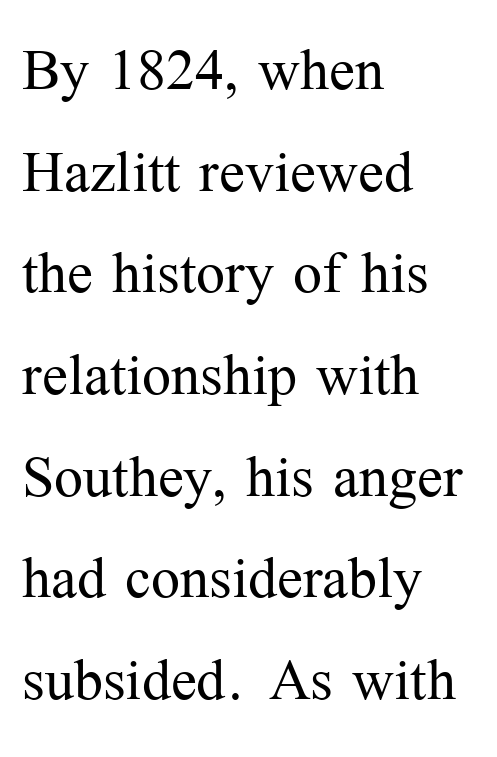
The image shows 77 px light serif type, upright; set left-aligned, normal line spacing (1.32x), normal letter spacing, not underlined; medium stroke contrast and a medium x-height.
